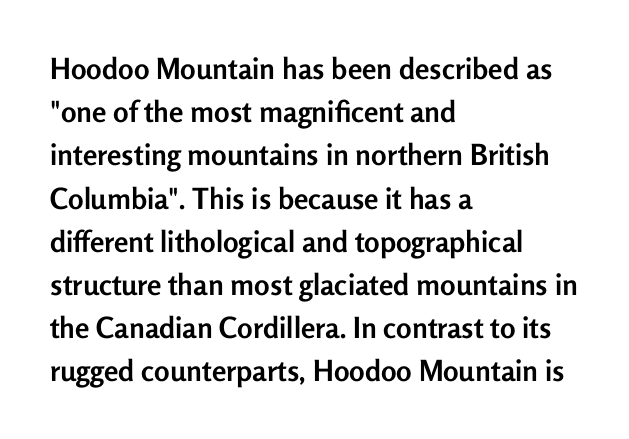
Q: Is the text bold? A: Yes.
Q: Is the text italic (slanted)? A: No, it is upright.
Q: Is the typeface a serif or a sans-serif typeface? A: Sans-serif.
Q: Is the text underlined? A: No.
Q: How is the paragraph aligned? A: Left-aligned.
Q: Is the spacing between letters normal or unusually wide? A: Normal.
Q: Is the spacing between lines tight, normal or loose? A: Normal.
Q: Width (condensed, normal, or wide)? A: Normal.
Q: Stroke contrast? A: Low.
Q: x-height? A: Medium.
Q: Monospaced? A: No.
